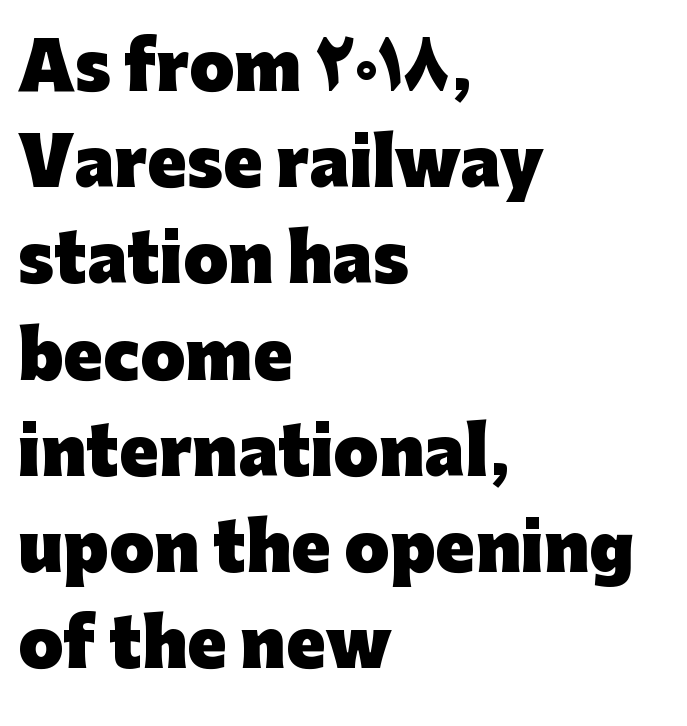
Looks like regular typesetting: each glyph gets only the width it needs. Characters follow at the spacing the type designer built in. These lines stack with their left ends in a neat column. Honestly, the row spacing looks completely unremarkable.
